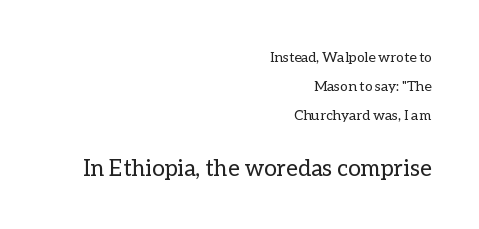
The face used here is rendered with its standard letterfit. A typesetter would call this leading open, well beyond the default. The composition opens small and finishes big. This sample is right-justified, so line beginnings fall wherever the words allow. Type without underlining.
